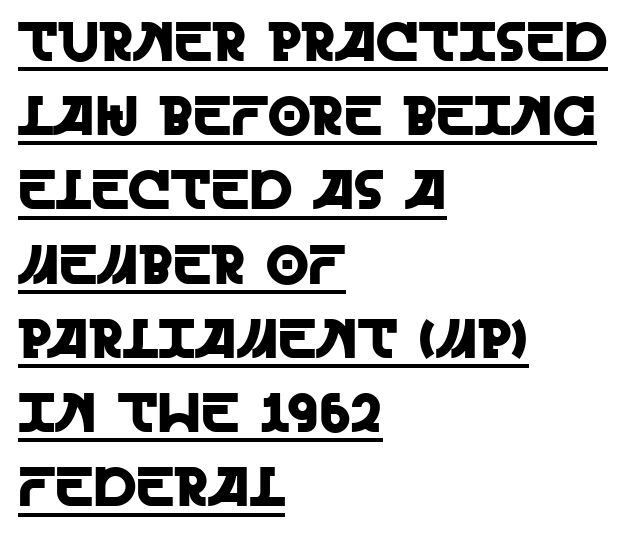
{"serif": "no", "italic": "no", "width": "normal", "x_height": "large", "monospaced": "no", "underline": "yes", "align": "left", "line_spacing": "normal", "line_spacing_ratio": 1.35, "letter_spacing": "normal", "letter_spacing_em": 0.0, "glyph_px": 55}
